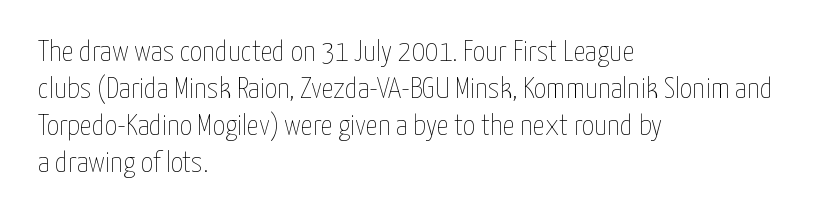
Q: Is the text bold? A: No.
Q: Is the text italic (slanted)? A: No, it is upright.
Q: Is the text underlined? A: No.
Q: How is the paragraph aligned? A: Left-aligned.
Q: Is the spacing between letters normal or unusually wide? A: Normal.
Q: Width (condensed, normal, or wide)? A: Condensed.
Q: Stroke contrast? A: Low.
Q: x-height? A: Medium.
Q: Monospaced? A: No.
